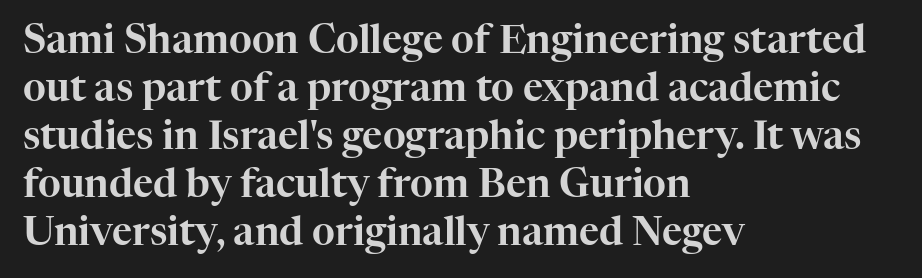
The image shows 39 px serif type, upright; set left-aligned, line spacing 1.23x, normal letter spacing, not underlined; high stroke contrast and a medium x-height.
